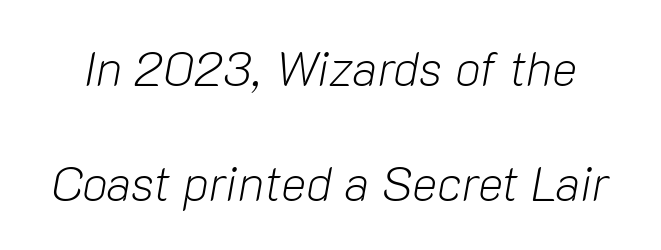
Unmarked baselines from the first word to the last. Think of a printed novel: that variable character pitch is what you see here. A typesetter would call this leading open, well beyond the default. The passage shown leans; its letterforms are oblique.
